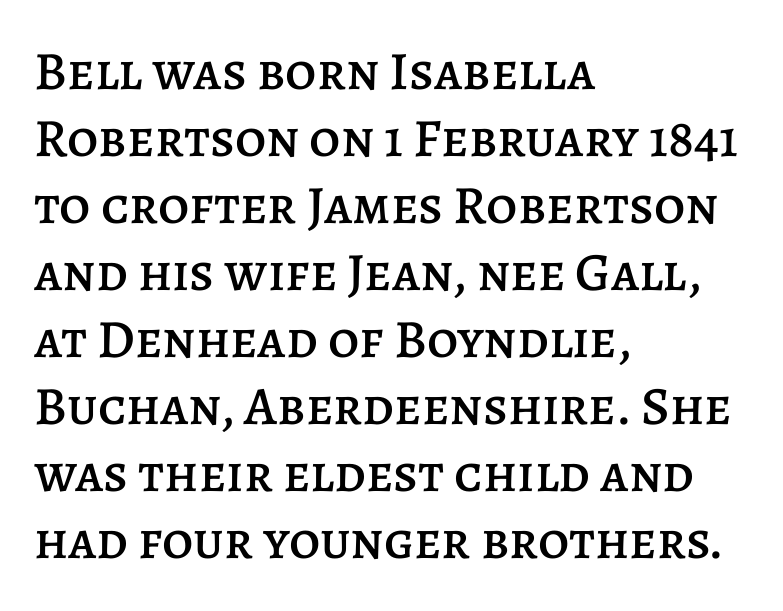
The image shows 54 px text type, upright; set left-aligned, line spacing 1.24x, normal letter spacing, not underlined; low stroke contrast and a large x-height.
